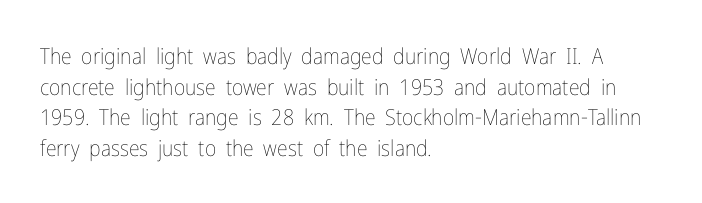
{"italic": "no", "bold": "no", "underline": "no", "align": "left", "line_spacing": "normal", "line_spacing_ratio": 1.39, "letter_spacing": "normal", "letter_spacing_em": 0.0, "glyph_px": 22}
